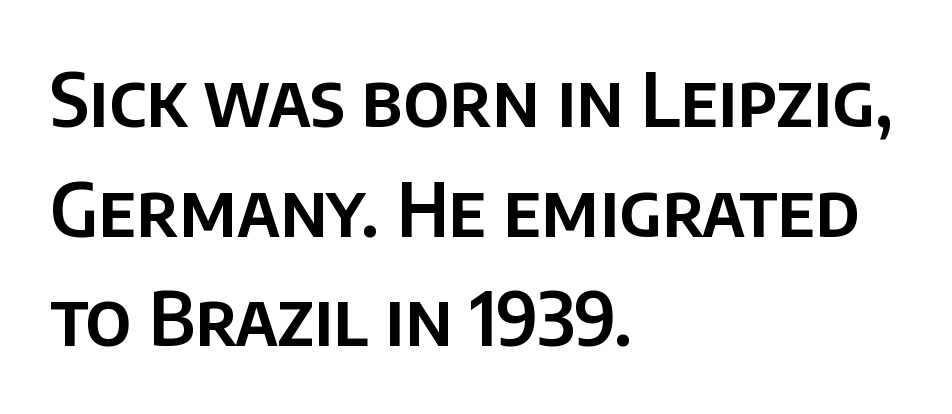
{"serif": "no", "italic": "no", "width": "normal", "stroke_contrast": "low", "x_height": "large", "monospaced": "no", "underline": "no", "align": "left", "line_spacing": "normal", "line_spacing_ratio": 1.48, "letter_spacing": "normal", "letter_spacing_em": 0.0, "glyph_px": 74}
